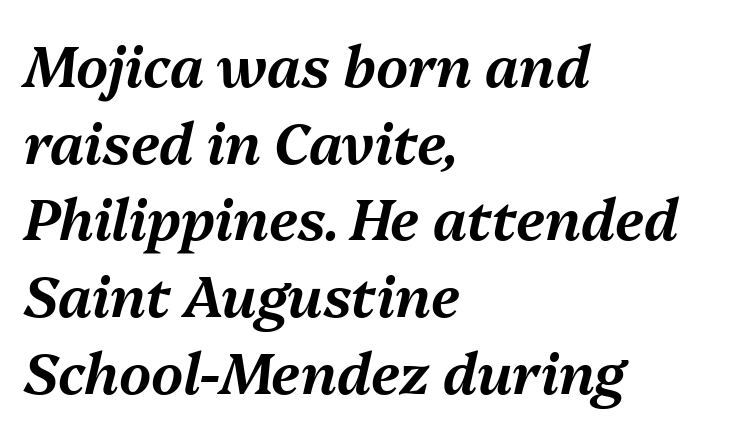
Q: Is the text italic (slanted)? A: Yes, it leans right by about 13 degrees.
Q: Is the text underlined? A: No.
Q: How is the paragraph aligned? A: Left-aligned.
Q: Is the spacing between letters normal or unusually wide? A: Normal.
Q: Is the spacing between lines tight, normal or loose? A: Normal.
Q: Width (condensed, normal, or wide)? A: Normal.
Q: Stroke contrast? A: Medium.
Q: x-height? A: Medium.
Q: Monospaced? A: No.
